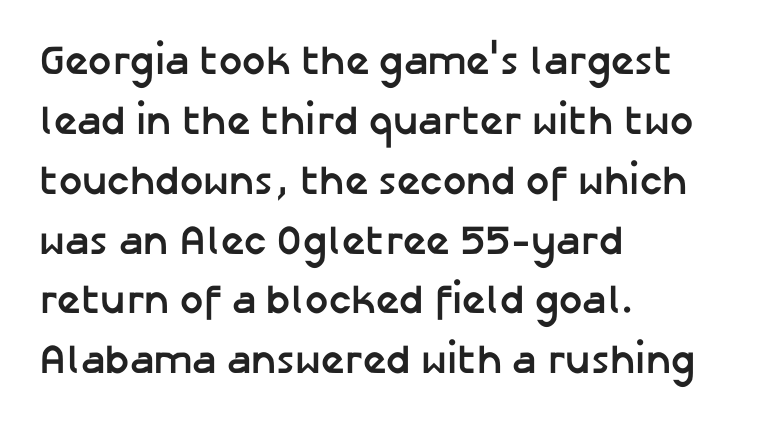
The image shows 41 px semibold sans-serif type, upright; set left-aligned, normal line spacing (1.46x), normal letter spacing, not underlined; low stroke contrast and a medium x-height.
